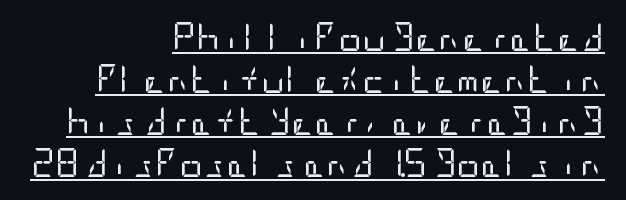
Q: Is the text bold? A: No.
Q: Is the text italic (slanted)? A: No, it is upright.
Q: Is the typeface a serif or a sans-serif typeface? A: Sans-serif.
Q: Is the text underlined? A: Yes.
Q: How is the paragraph aligned? A: Right-aligned.
Q: Is the spacing between letters normal or unusually wide? A: Normal.
Q: Is the spacing between lines tight, normal or loose? A: Normal.
Q: Width (condensed, normal, or wide)? A: Condensed.
Q: Stroke contrast? A: Low.
Q: x-height? A: Large.
